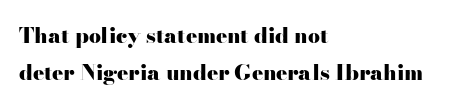
{"italic": "no", "bold": "yes", "underline": "no", "align": "left", "line_spacing_ratio": 1.77, "letter_spacing": "normal", "letter_spacing_em": 0.0, "glyph_px": 21}
